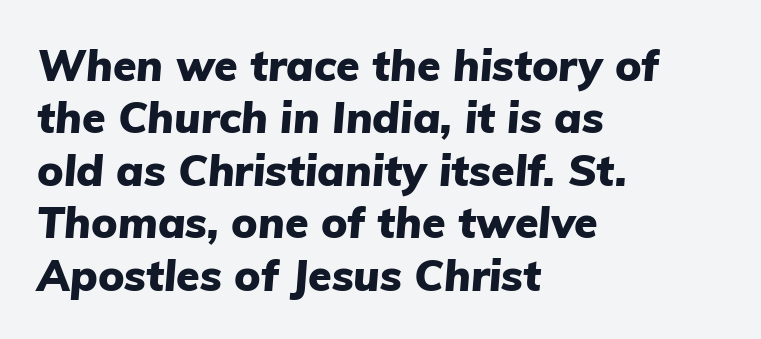
A classic flush-left, rag-right setting is used for this passage. Does the lettering tilt? It does — this is italic. Spacing verdict: proportional, widths tailored to each character. Typographic density is high because the face is bold. A typesetter would call this zero additional tracking.
